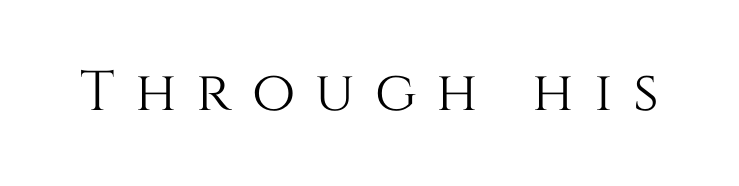
{"italic": "no", "width": "normal", "stroke_contrast": "medium", "x_height": "large", "monospaced": "no", "underline": "no", "letter_spacing": "wide", "letter_spacing_em": 0.36, "glyph_px": 56}
